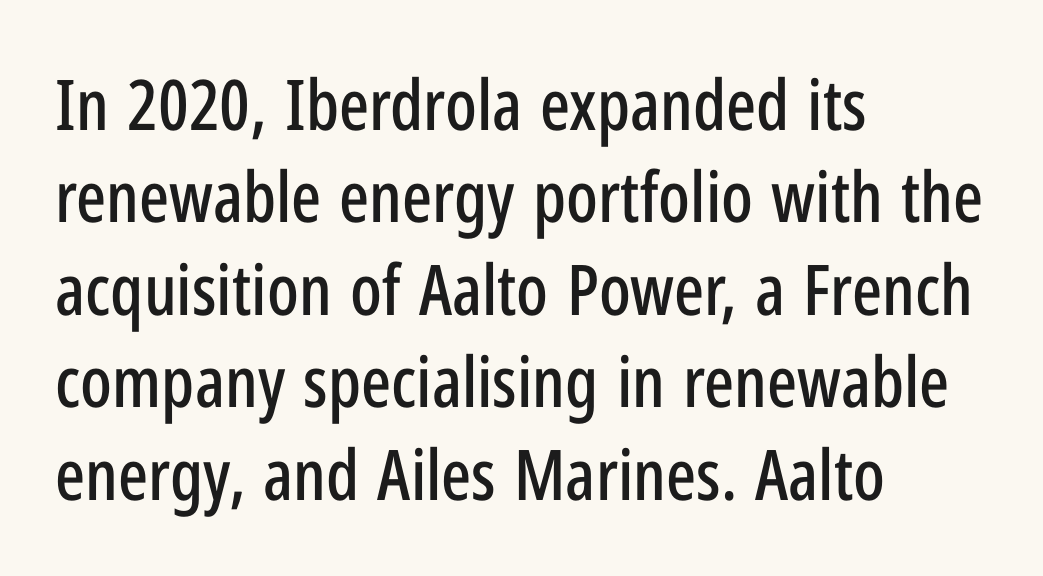
Q: Is the text italic (slanted)? A: No, it is upright.
Q: Is the typeface a serif or a sans-serif typeface? A: Sans-serif.
Q: Is the text underlined? A: No.
Q: How is the paragraph aligned? A: Left-aligned.
Q: Is the spacing between letters normal or unusually wide? A: Normal.
Q: Is the spacing between lines tight, normal or loose? A: Normal.
Q: Width (condensed, normal, or wide)? A: Condensed.
Q: Stroke contrast? A: Low.
Q: x-height? A: Medium.
Q: Monospaced? A: No.
